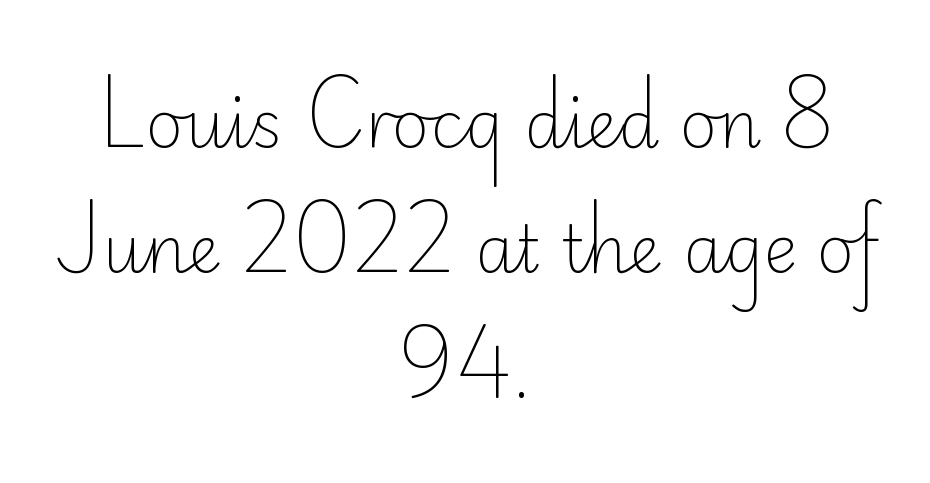
Q: Is the text bold? A: No.
Q: Is the text italic (slanted)? A: No, it is upright.
Q: Is the typeface a serif or a sans-serif typeface? A: Sans-serif.
Q: Is the text underlined? A: No.
Q: How is the paragraph aligned? A: Centered.
Q: Is the spacing between letters normal or unusually wide? A: Normal.
Q: Is the spacing between lines tight, normal or loose? A: Loose.
Q: Width (condensed, normal, or wide)? A: Normal.
Q: Stroke contrast? A: Low.
Q: x-height? A: Small.
Q: Monospaced? A: No.
